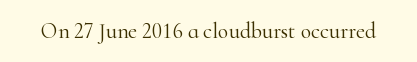
Q: Is the text bold? A: No.
Q: Is the text italic (slanted)? A: No, it is upright.
Q: Is the text underlined? A: No.
Q: Is the spacing between letters normal or unusually wide? A: Normal.
